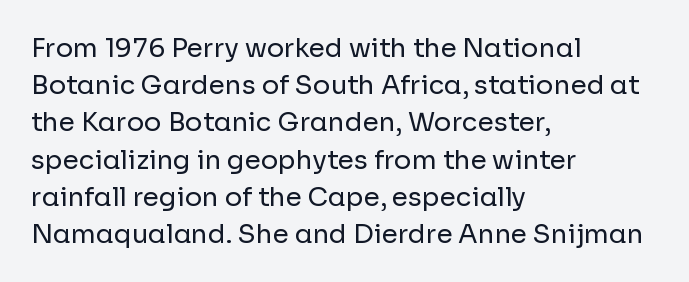
The image shows 26 px text type, upright; set left-aligned, normal line spacing (1.43x), normal letter spacing, not underlined.
